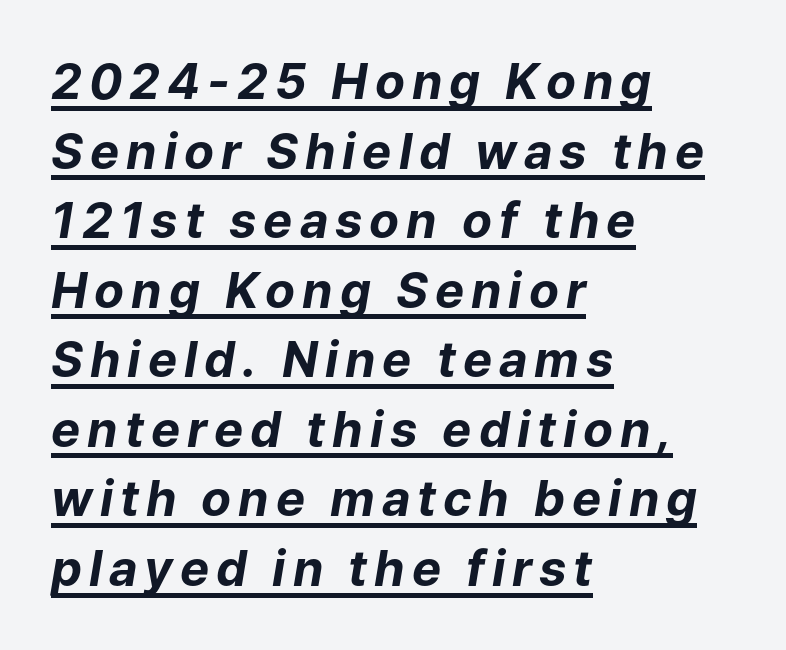
{"italic": "yes", "lean": "right", "slant_degrees": 9, "bold": "yes", "weight": "bold", "width": "normal", "stroke_contrast": "low", "x_height": "medium", "monospaced": "no", "underline": "yes", "align": "left", "line_spacing": "normal", "line_spacing_ratio": 1.42, "glyph_px": 49}
